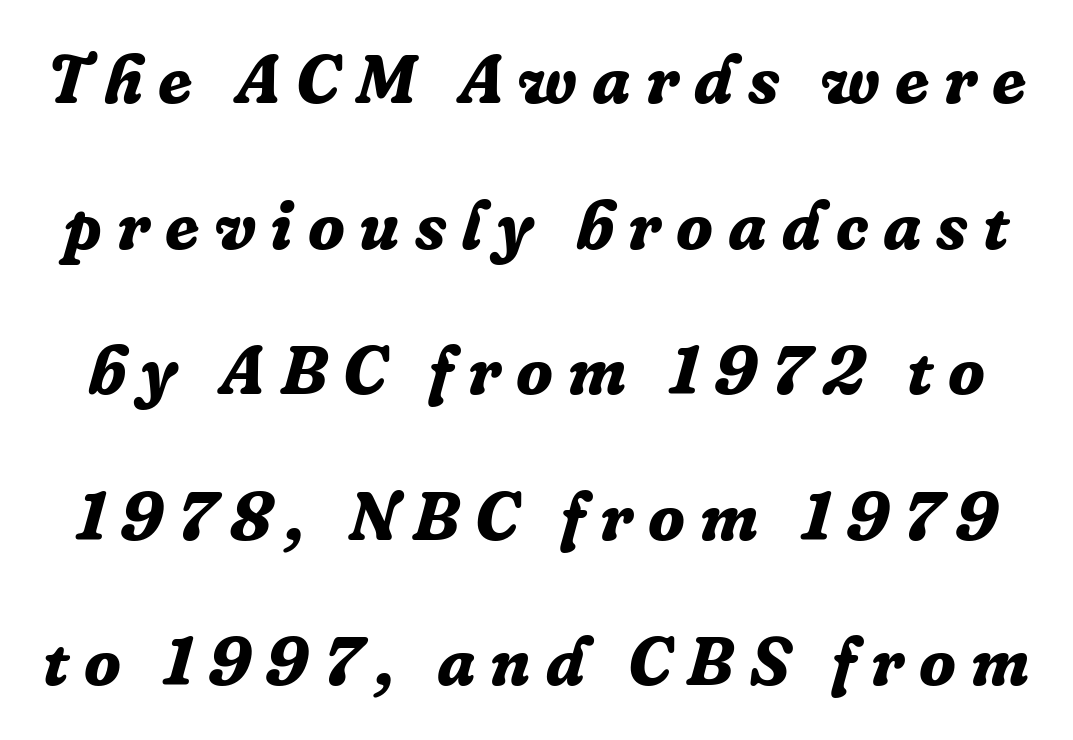
This rendering employs a face with finishing strokes, i.e., a serif. Tracking value appears strongly positive — letters spread wide. Character widths vary here, with narrow letters taking less room than wide ones. The string is rendered with underlining switched off. Rendered with sloped, italic letterforms.
